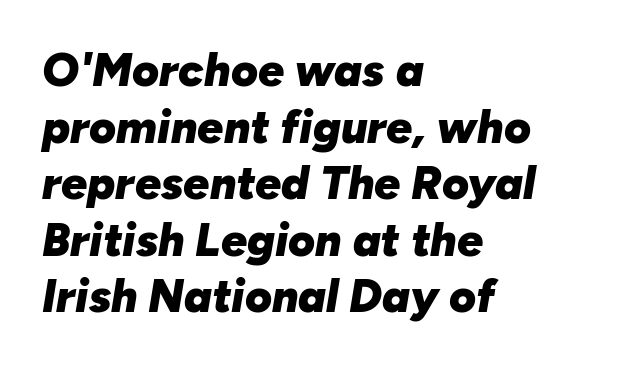
Q: Is the text bold? A: Yes.
Q: Is the text italic (slanted)? A: Yes, it leans right by about 10 degrees.
Q: Is the text underlined? A: No.
Q: How is the paragraph aligned? A: Left-aligned.
Q: Is the spacing between letters normal or unusually wide? A: Normal.
Q: Width (condensed, normal, or wide)? A: Normal.
Q: Stroke contrast? A: Low.
Q: x-height? A: Medium.
Q: Monospaced? A: No.
